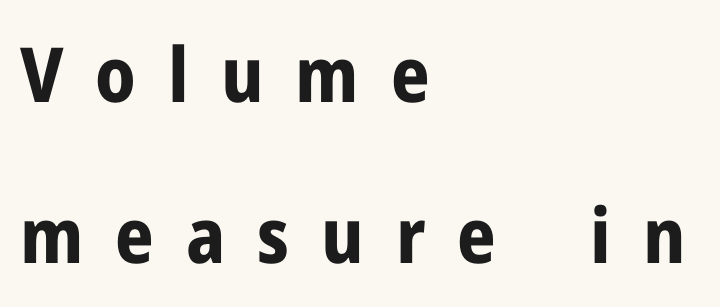
The image shows 76 px bold sans-serif type, upright; set left-aligned, loose line spacing (2.12x), unusually wide letter spacing (+0.42 em), not underlined; low stroke contrast and a medium x-height.
